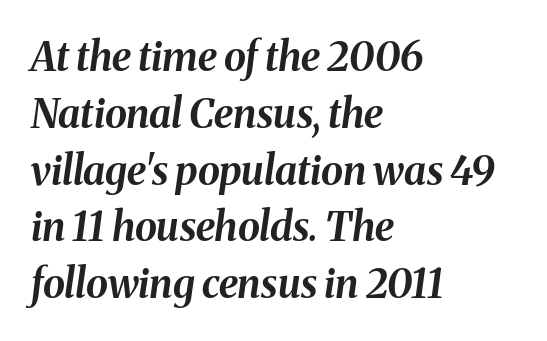
The passage shown is typed in a proportional face where columns would drift. The lines are quadded left. Normally led — the rows are evenly, conventionally spaced. Compared with ordinary roman type, these characters are visibly tilted. Thick stems and heavy bowls — unmistakably bold. Bare-footed words on every line.
